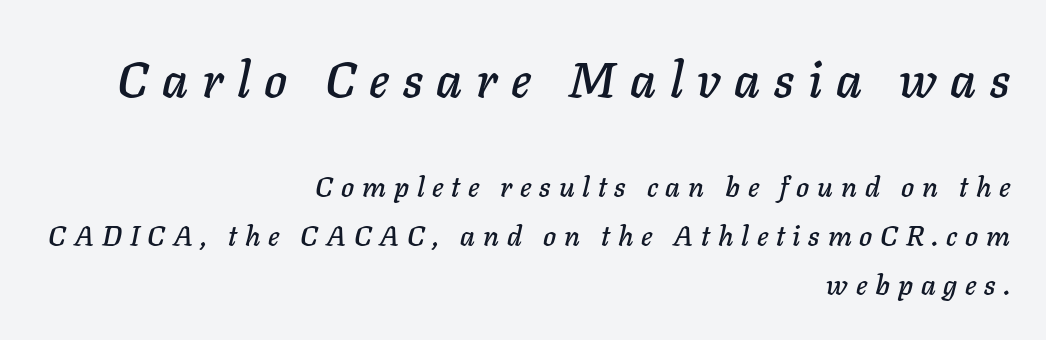
Q: Is the text italic (slanted)? A: Yes, it leans right by about 11 degrees.
Q: Is the text underlined? A: No.
Q: How is the paragraph aligned? A: Right-aligned.
Q: Is the spacing between letters normal or unusually wide? A: Unusually wide.
Q: Which block of text is set in a larger size, the first (top) or the second (bottom)? A: The first (top) one.
Q: Width (condensed, normal, or wide)? A: Normal.
Q: Stroke contrast? A: Low.
Q: x-height? A: Medium.
Q: Monospaced? A: No.
